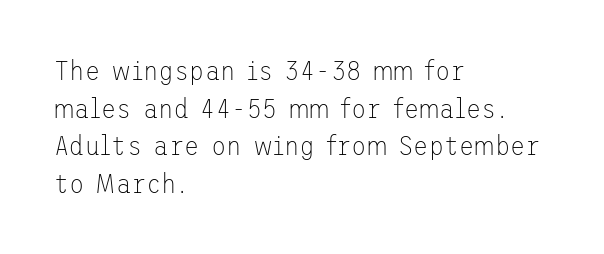
The image shows 28 px thin sans-serif type, upright; set left-aligned, normal line spacing (1.34x), normal letter spacing, not underlined; low stroke contrast and a medium x-height.
